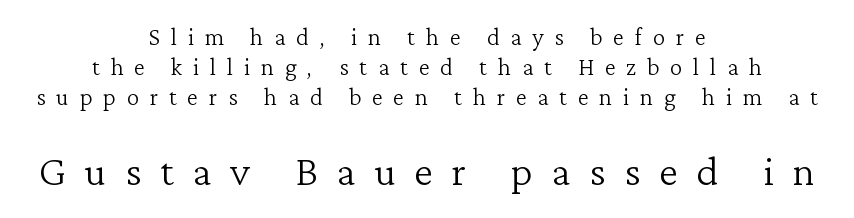
Each letter keeps its own natural width here, so spacing adapts to shape. When letters stand straight like this, we call the style roman or upright. The typeface chosen for these lines features serifs. Underline: absent. Tracking here is generous; glyphs stand well apart from one another.
